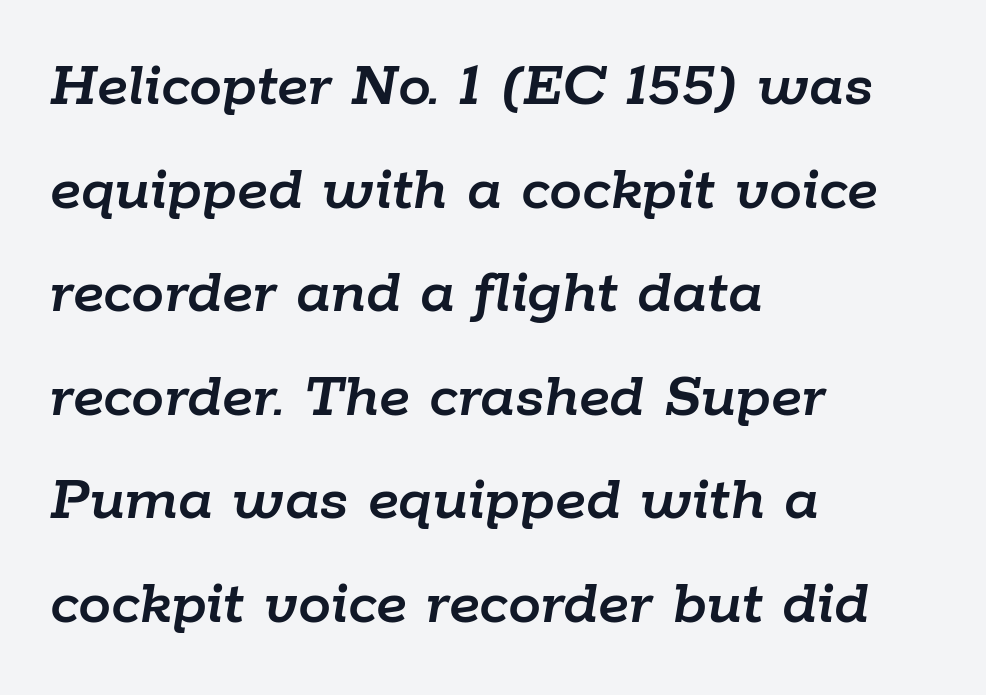
The image shows 66 px text type, italic (leaning right); set left-aligned, normal line spacing (1.57x), normal letter spacing, not underlined; low stroke contrast and a medium x-height.
